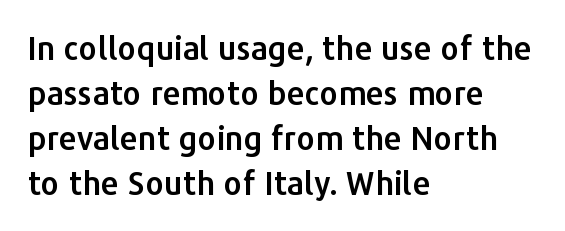
The image shows 32 px sans-serif type, upright; set left-aligned, normal line spacing (1.41x), normal letter spacing, not underlined; low stroke contrast and a medium x-height.
